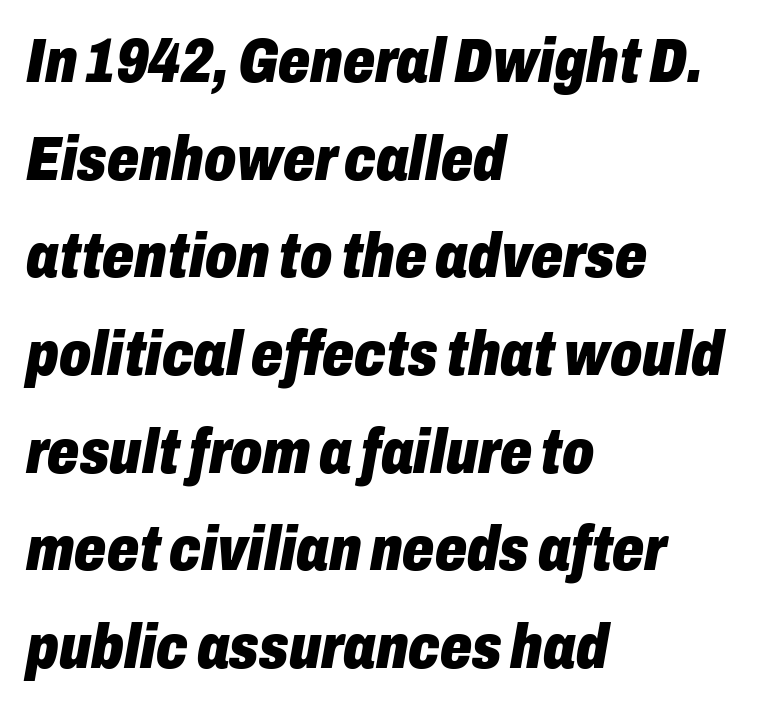
Q: Is the text bold? A: Yes.
Q: Is the text italic (slanted)? A: Yes, it leans right by about 10 degrees.
Q: Is the text underlined? A: No.
Q: How is the paragraph aligned? A: Left-aligned.
Q: Is the spacing between letters normal or unusually wide? A: Normal.
Q: Is the spacing between lines tight, normal or loose? A: Normal.
Q: Width (condensed, normal, or wide)? A: Condensed.
Q: Stroke contrast? A: Low.
Q: x-height? A: Medium.
Q: Monospaced? A: No.
